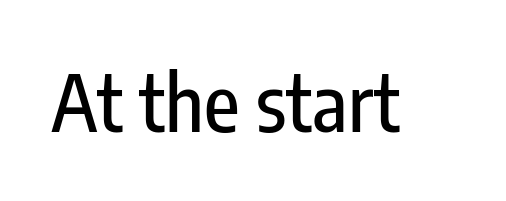
Q: Is the text italic (slanted)? A: No, it is upright.
Q: Is the typeface a serif or a sans-serif typeface? A: Sans-serif.
Q: Is the text underlined? A: No.
Q: Is the spacing between letters normal or unusually wide? A: Normal.
Q: Width (condensed, normal, or wide)? A: Condensed.
Q: Stroke contrast? A: Low.
Q: x-height? A: Medium.
Q: Monospaced? A: No.
